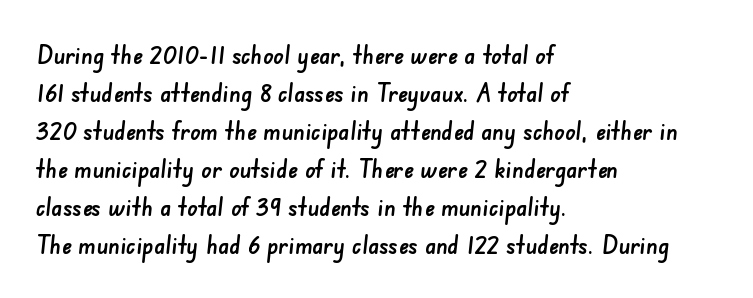
A typesetter would call this leading conventional body-copy spacing. The type is set solid horizontally, with unmodified tracking. This rendering features lettering with no underline. Visually the block forms a straight wall on the left and a jagged coastline on the right.
